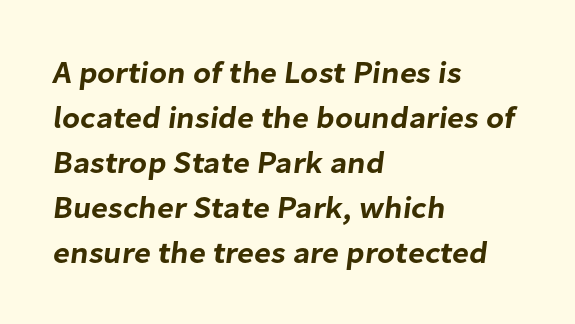
Q: Is the typeface a serif or a sans-serif typeface? A: Sans-serif.
Q: Is the text underlined? A: No.
Q: How is the paragraph aligned? A: Left-aligned.
Q: Is the spacing between letters normal or unusually wide? A: Normal.
Q: Is the spacing between lines tight, normal or loose? A: Normal.
Q: Width (condensed, normal, or wide)? A: Normal.
Q: Stroke contrast? A: Low.
Q: x-height? A: Medium.
Q: Monospaced? A: No.
